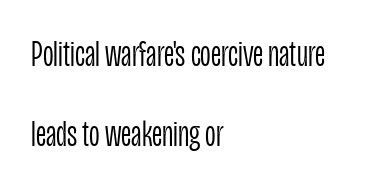
The passage shown is not underscored anywhere. Is the letter spacing exaggerated? No — it looks like the ordinary default. In terms of leading, this rendering errs on the spacious side. Characters remain perfectly vertical along every line. The ragged edge is on the right, which tells us the setting is flush left.
